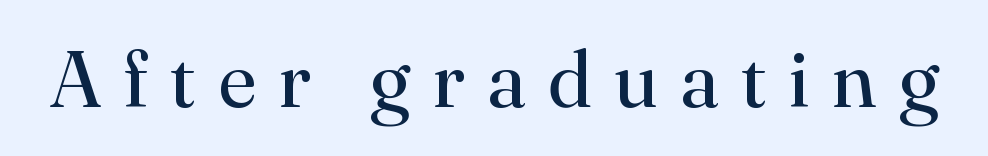
Q: Is the text bold? A: No.
Q: Is the text italic (slanted)? A: No, it is upright.
Q: Is the typeface a serif or a sans-serif typeface? A: Serif.
Q: Is the text underlined? A: No.
Q: Is the spacing between letters normal or unusually wide? A: Unusually wide.
Q: Width (condensed, normal, or wide)? A: Normal.
Q: Stroke contrast? A: High.
Q: x-height? A: Small.
Q: Monospaced? A: No.
